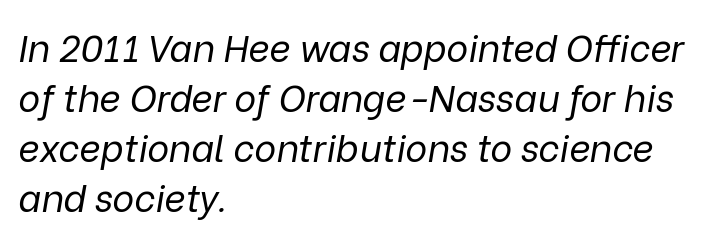
{"italic": "yes", "lean": "right", "slant_degrees": 9, "bold": "no", "weight": "regular", "width": "normal", "stroke_contrast": "low", "x_height": "medium", "monospaced": "no", "underline": "no", "align": "left", "line_spacing": "normal", "line_spacing_ratio": 1.35, "letter_spacing": "normal", "letter_spacing_em": 0.0, "glyph_px": 37}
